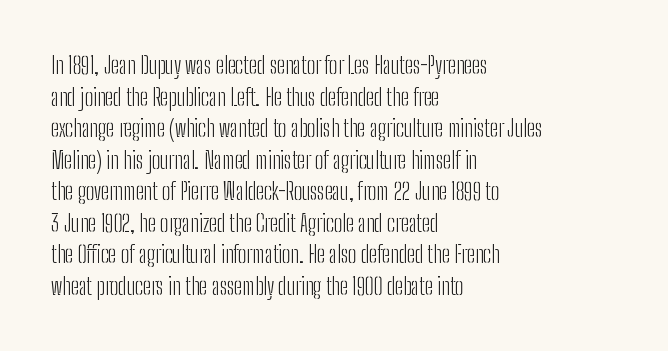
{"italic": "no", "bold": "no", "underline": "no", "align": "left", "line_spacing": "normal", "line_spacing_ratio": 1.37, "letter_spacing": "normal", "letter_spacing_em": 0.0, "glyph_px": 23}
